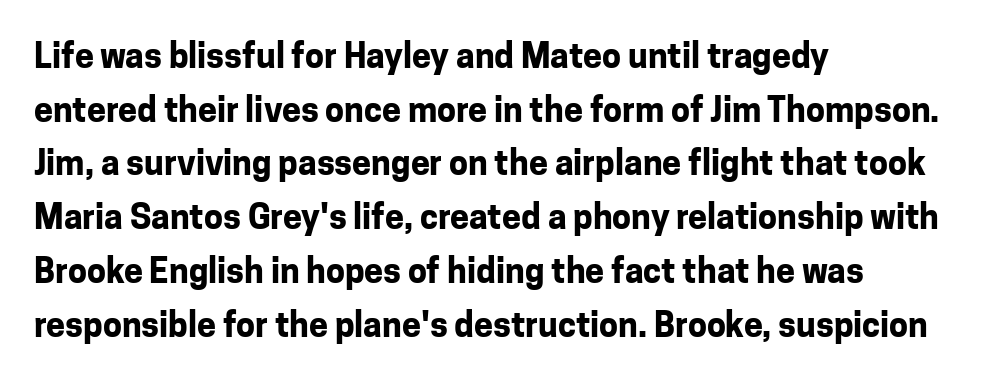
Q: Is the text bold? A: Yes.
Q: Is the text italic (slanted)? A: No, it is upright.
Q: Is the typeface a serif or a sans-serif typeface? A: Sans-serif.
Q: Is the text underlined? A: No.
Q: How is the paragraph aligned? A: Left-aligned.
Q: Is the spacing between letters normal or unusually wide? A: Normal.
Q: Is the spacing between lines tight, normal or loose? A: Normal.
Q: Width (condensed, normal, or wide)? A: Normal.
Q: Stroke contrast? A: Low.
Q: x-height? A: Medium.
Q: Monospaced? A: No.
